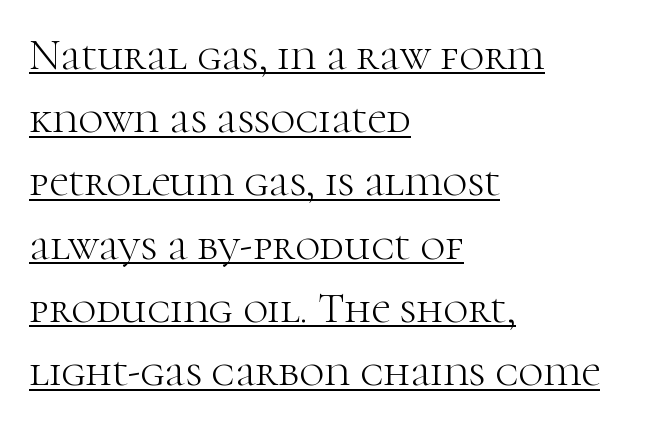
{"serif": "yes", "italic": "no", "bold": "no", "weight": "light", "width": "normal", "stroke_contrast": "high", "x_height": "medium", "monospaced": "no", "underline": "yes", "align": "left", "line_spacing": "normal", "line_spacing_ratio": 1.47, "letter_spacing": "normal", "letter_spacing_em": 0.0, "glyph_px": 43}
